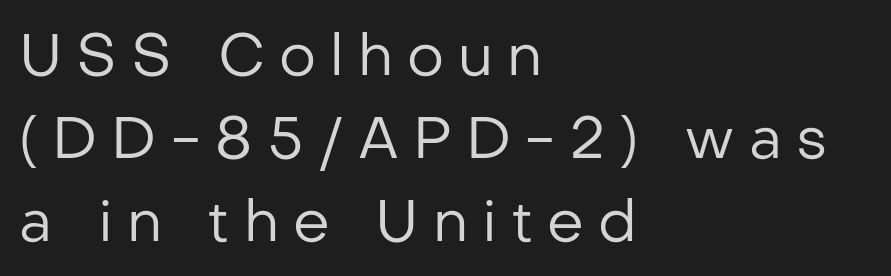
Nothing heavy about these letters — not bold at all. A classic flush-left, rag-right setting is used for this passage. The letters carry no serifs — their stems end cleanly without finishing strokes. Tracking value appears strongly positive — letters spread wide. Whoever set this chose a conventional vertical rhythm.
